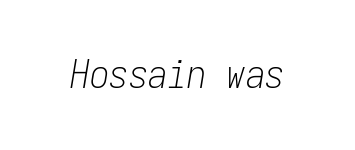
{"italic": "yes", "lean": "right", "slant_degrees": 9, "bold": "no", "weight": "light", "width": "condensed", "stroke_contrast": "low", "x_height": "medium", "monospaced": "yes", "underline": "no", "letter_spacing": "normal", "letter_spacing_em": 0.0, "glyph_px": 39}
